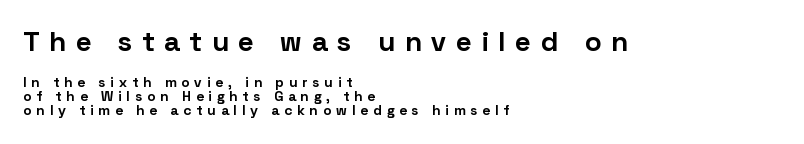
Q: Is the text bold? A: Yes.
Q: Is the text italic (slanted)? A: No, it is upright.
Q: Is the typeface a serif or a sans-serif typeface? A: Sans-serif.
Q: Is the text underlined? A: No.
Q: How is the paragraph aligned? A: Left-aligned.
Q: Is the spacing between letters normal or unusually wide? A: Unusually wide.
Q: Is the spacing between lines tight, normal or loose? A: Tight.
Q: Which block of text is set in a larger size, the first (top) or the second (bottom)? A: The first (top) one.
Q: Width (condensed, normal, or wide)? A: Normal.
Q: Stroke contrast? A: Low.
Q: x-height? A: Medium.
Q: Monospaced? A: No.
